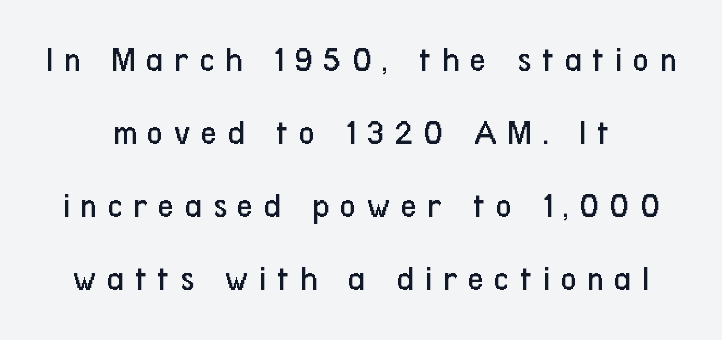
Q: Is the text bold? A: No.
Q: Is the text italic (slanted)? A: No, it is upright.
Q: Is the typeface a serif or a sans-serif typeface? A: Sans-serif.
Q: Is the text underlined? A: No.
Q: Is the spacing between letters normal or unusually wide? A: Unusually wide.
Q: Is the spacing between lines tight, normal or loose? A: Loose.
Q: Width (condensed, normal, or wide)? A: Condensed.
Q: Stroke contrast? A: Low.
Q: x-height? A: Medium.
Q: Monospaced? A: No.
